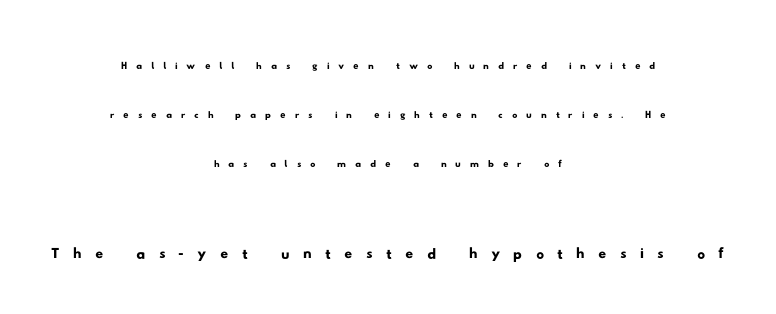
Q: Is the typeface a serif or a sans-serif typeface? A: Sans-serif.
Q: Is the text underlined? A: No.
Q: How is the paragraph aligned? A: Centered.
Q: Is the spacing between letters normal or unusually wide? A: Unusually wide.
Q: Which block of text is set in a larger size, the first (top) or the second (bottom)? A: The second (bottom) one.
Q: Width (condensed, normal, or wide)? A: Wide.
Q: Stroke contrast? A: Low.
Q: x-height? A: Small.
Q: Monospaced? A: No.
